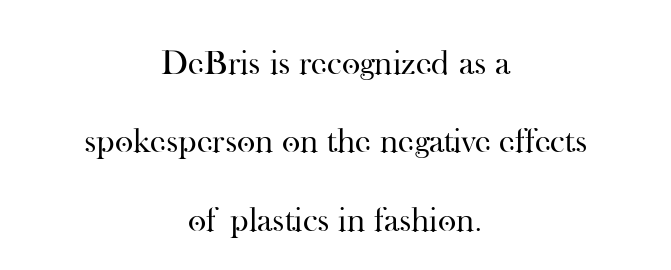
Q: Is the text bold? A: No.
Q: Is the text italic (slanted)? A: No, it is upright.
Q: Is the typeface a serif or a sans-serif typeface? A: Serif.
Q: Is the text underlined? A: No.
Q: How is the paragraph aligned? A: Centered.
Q: Is the spacing between letters normal or unusually wide? A: Normal.
Q: Is the spacing between lines tight, normal or loose? A: Loose.
Q: Width (condensed, normal, or wide)? A: Normal.
Q: Stroke contrast? A: High.
Q: x-height? A: Small.
Q: Monospaced? A: No.
